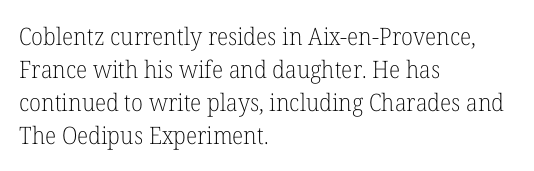
Q: Is the text bold? A: No.
Q: Is the text italic (slanted)? A: No, it is upright.
Q: Is the text underlined? A: No.
Q: How is the paragraph aligned? A: Left-aligned.
Q: Is the spacing between letters normal or unusually wide? A: Normal.
Q: Is the spacing between lines tight, normal or loose? A: Normal.
